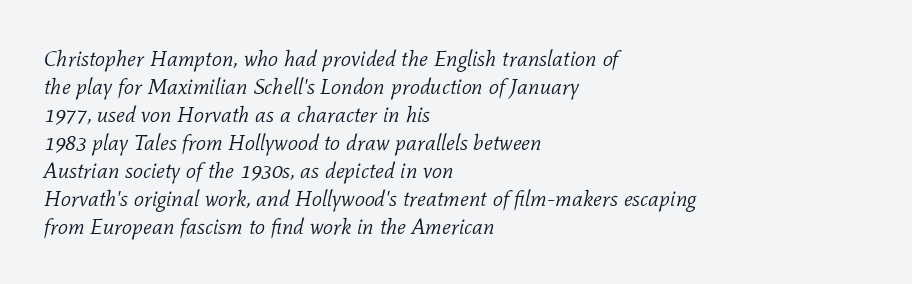
{"italic": "yes", "lean": "right", "slant_degrees": 11, "bold": "no", "underline": "no", "align": "left", "line_spacing": "normal", "line_spacing_ratio": 1.27, "letter_spacing": "normal", "letter_spacing_em": 0.0, "glyph_px": 22}
